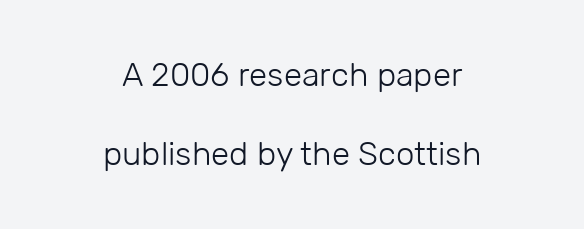
{"serif": "no", "italic": "no", "bold": "no", "weight": "light", "width": "normal", "stroke_contrast": "low", "x_height": "medium", "monospaced": "no", "underline": "no", "align": "center", "line_spacing": "loose", "line_spacing_ratio": 2.39, "letter_spacing": "normal", "letter_spacing_em": 0.0, "glyph_px": 33}
